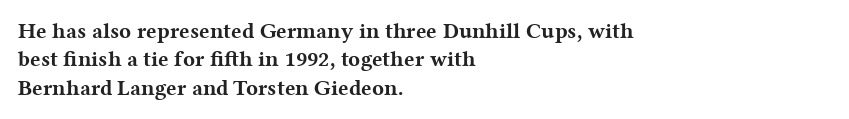
Q: Is the text bold? A: Yes.
Q: Is the text italic (slanted)? A: No, it is upright.
Q: Is the text underlined? A: No.
Q: How is the paragraph aligned? A: Left-aligned.
Q: Is the spacing between letters normal or unusually wide? A: Normal.
Q: Is the spacing between lines tight, normal or loose? A: Normal.
